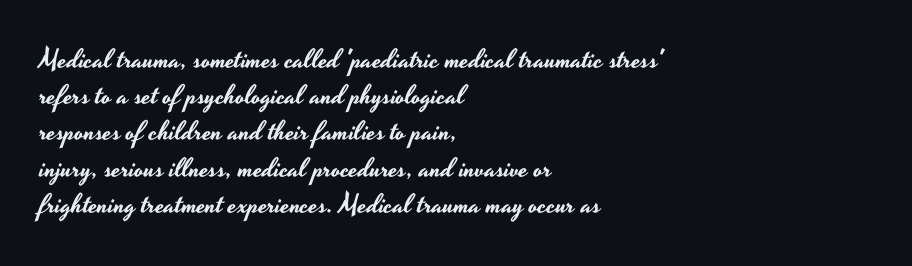
Q: Is the text italic (slanted)? A: Yes.
Q: Is the text underlined? A: No.
Q: How is the paragraph aligned? A: Left-aligned.
Q: Is the spacing between letters normal or unusually wide? A: Normal.
Q: Is the spacing between lines tight, normal or loose? A: Normal.
